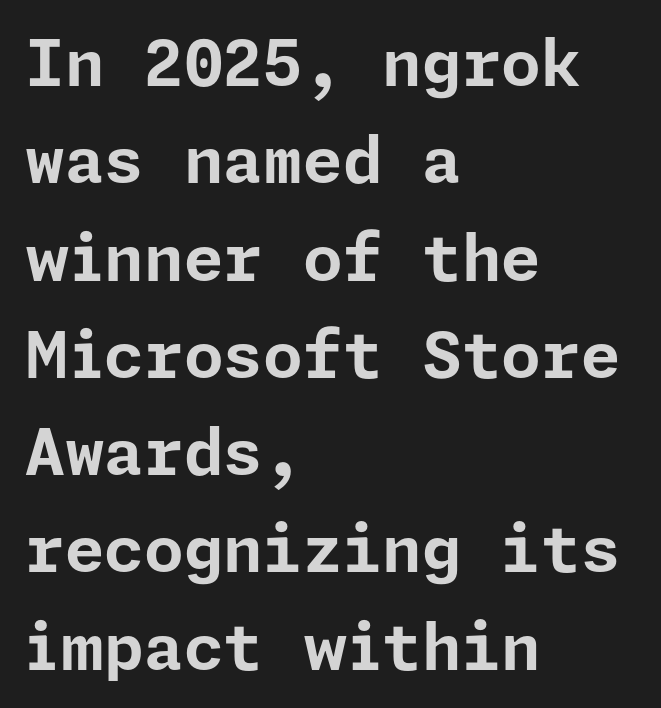
{"serif": "no", "italic": "no", "bold": "yes", "weight": "bold", "width": "normal", "stroke_contrast": "low", "x_height": "medium", "underline": "no", "align": "left", "line_spacing": "normal", "line_spacing_ratio": 1.52, "letter_spacing": "normal", "letter_spacing_em": 0.0, "glyph_px": 64}
